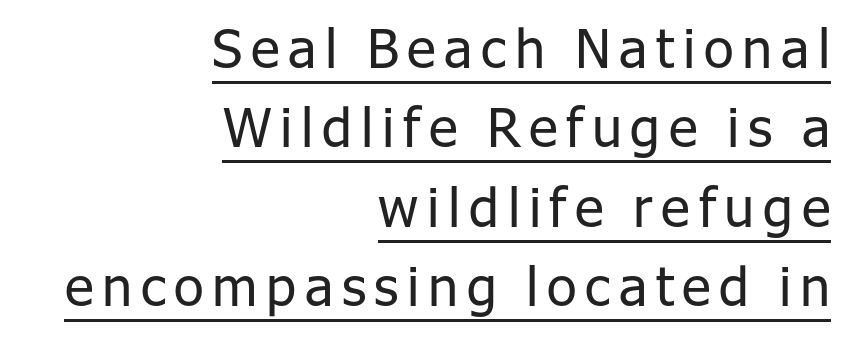
Q: Is the text bold? A: No.
Q: Is the text italic (slanted)? A: No, it is upright.
Q: Is the typeface a serif or a sans-serif typeface? A: Sans-serif.
Q: Is the text underlined? A: Yes.
Q: How is the paragraph aligned? A: Right-aligned.
Q: Is the spacing between lines tight, normal or loose? A: Normal.
Q: Width (condensed, normal, or wide)? A: Normal.
Q: Stroke contrast? A: Low.
Q: x-height? A: Medium.
Q: Monospaced? A: No.
